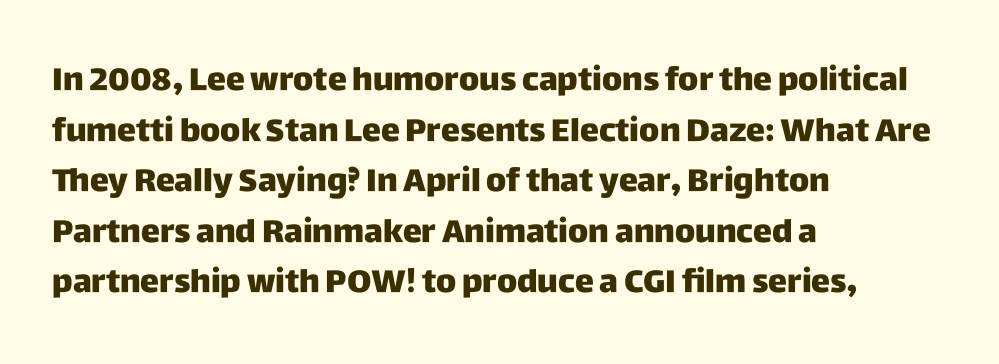
The image shows 32 px heavy sans-serif type, upright; set left-aligned, normal line spacing (1.58x), normal letter spacing, not underlined; low stroke contrast and a large x-height.
